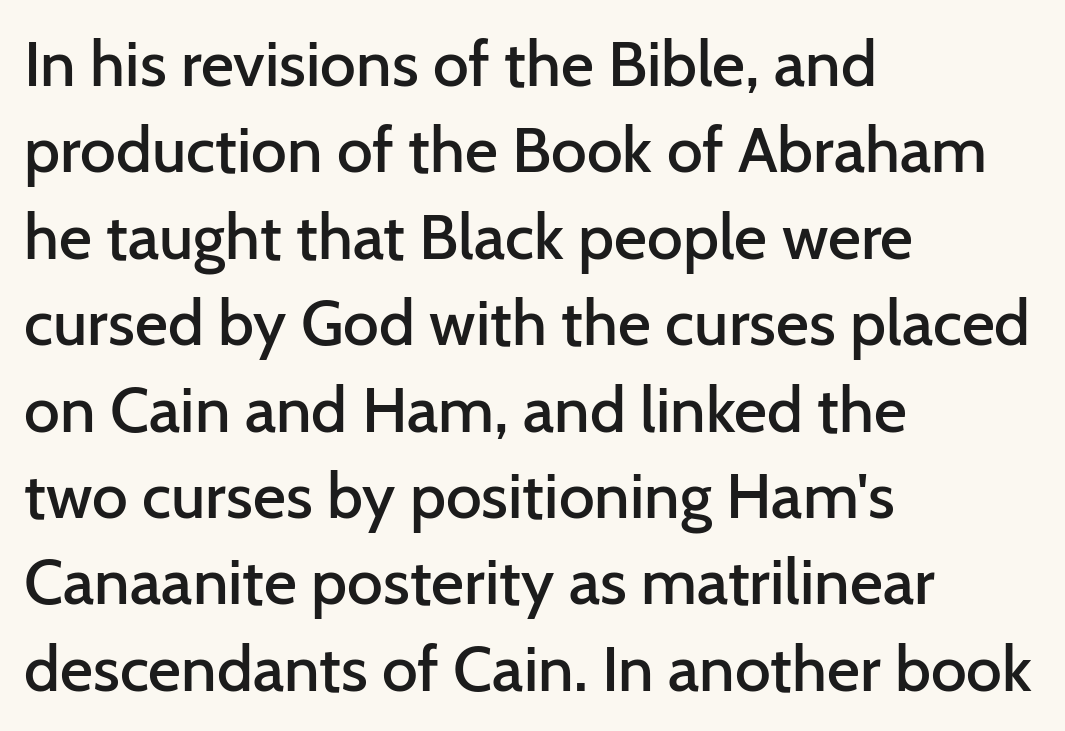
{"serif": "no", "italic": "no", "bold": "semi", "weight": "semibold", "width": "normal", "stroke_contrast": "low", "x_height": "medium", "monospaced": "no", "underline": "no", "align": "left", "line_spacing": "normal", "line_spacing_ratio": 1.35, "letter_spacing": "normal", "letter_spacing_em": 0.0, "glyph_px": 64}
